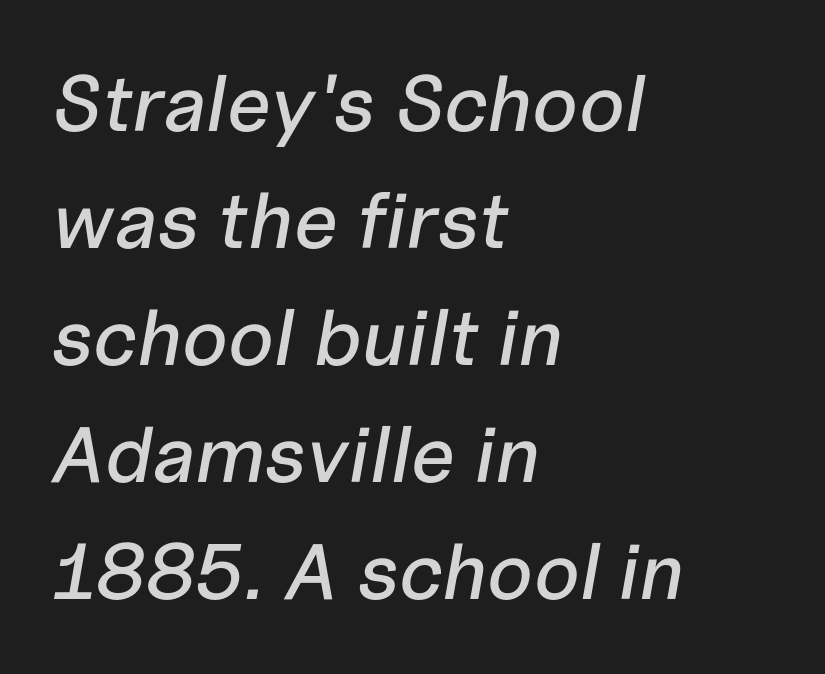
The image shows 79 px text type, italic (leaning right); set left-aligned, normal line spacing (1.48x), normal letter spacing, not underlined; low stroke contrast and a medium x-height.
